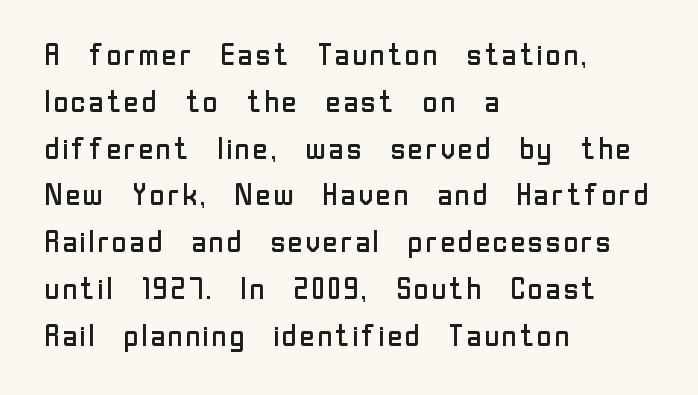
Q: Is the text bold? A: No.
Q: Is the text italic (slanted)? A: No, it is upright.
Q: Is the typeface a serif or a sans-serif typeface? A: Sans-serif.
Q: Is the text underlined? A: No.
Q: How is the paragraph aligned? A: Left-aligned.
Q: Is the spacing between letters normal or unusually wide? A: Normal.
Q: Is the spacing between lines tight, normal or loose? A: Normal.
Q: Width (condensed, normal, or wide)? A: Normal.
Q: Stroke contrast? A: Low.
Q: x-height? A: Medium.
Q: Monospaced? A: No.
